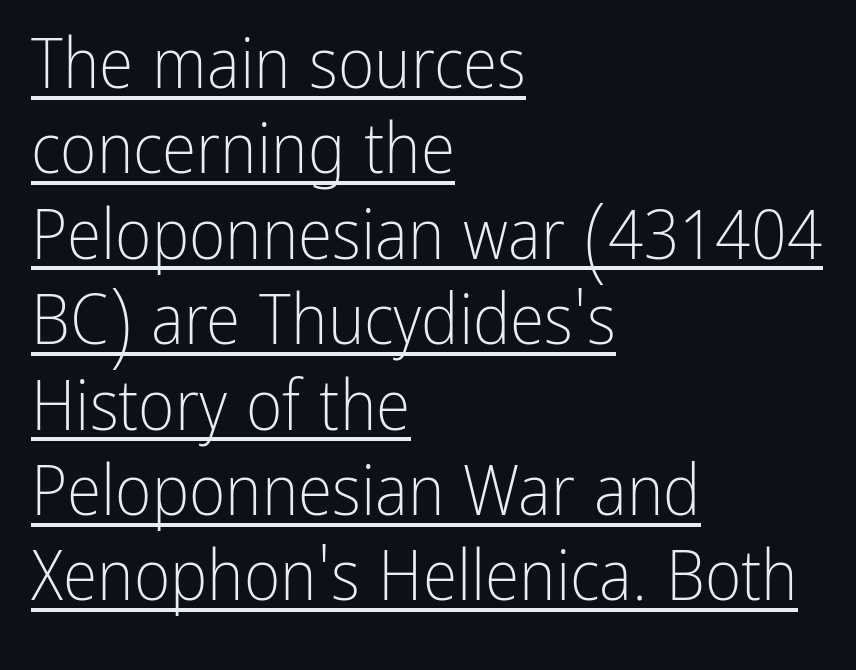
Somebody hit Ctrl+U on this one — the words are underlined. The typography opts for an upright posture over an oblique one. These glyphs show unthickened strokes, regular width or finer. The text was rendered using a sans face with plain stroke endings. Each line starts at the same left margin while the right side varies. Looks like regular typesetting: each glyph gets only the width it needs.
